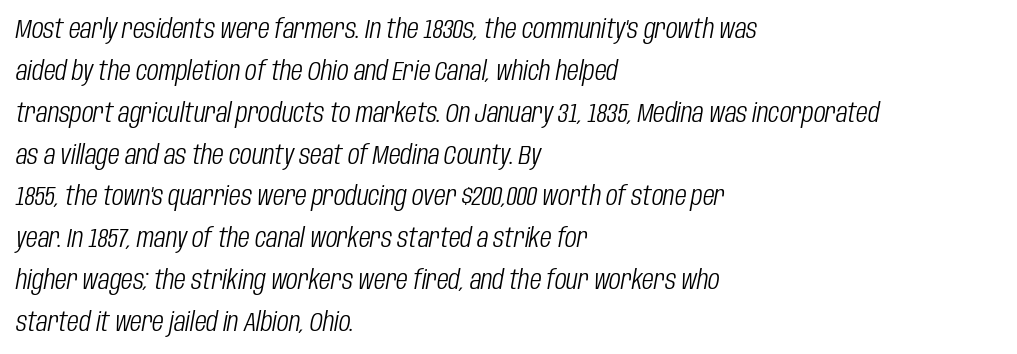
Descender tails drop into unmarked territory. You could call the tracking neutral — neither tight nor loose. Each new line begins a customary step beneath the previous one. Compared with ordinary roman type, these characters are visibly tilted. The paragraph has a hard left edge and a soft right edge.
